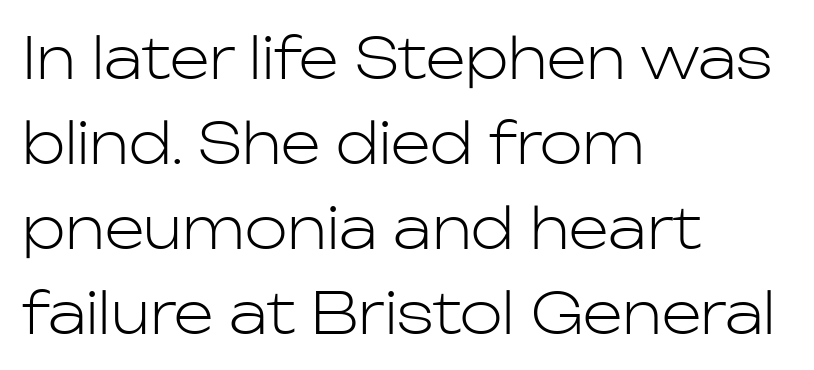
The image shows 57 px light sans-serif type, upright; set left-aligned, normal line spacing (1.49x), normal letter spacing, not underlined; low stroke contrast and a medium x-height.
